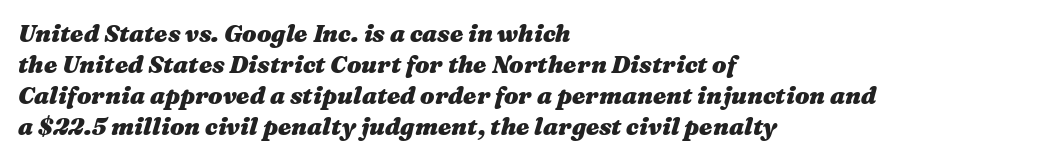
Where is the straight margin? On the left. The horizontal fit of the characters is conventional and even. A typesetter would call this leading conventional body-copy spacing. Stroke thickness is high; the sample reads as a true bold. It's the slanting kind of type.
